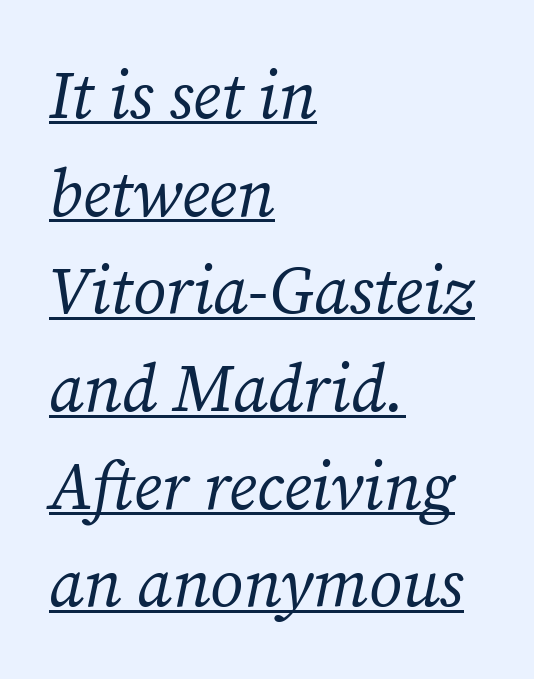
The image shows 66 px regular-weight serif type, italic (leaning right); set left-aligned, normal line spacing (1.48x), normal letter spacing, underlined; medium stroke contrast and a medium x-height.
